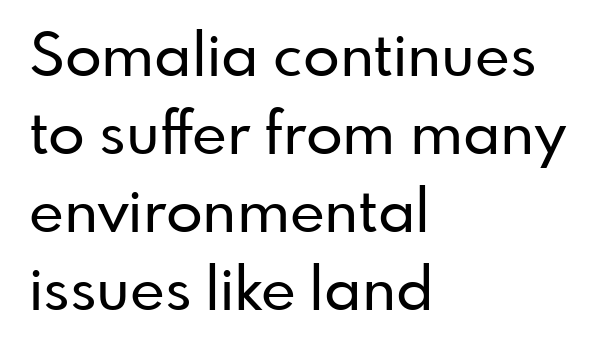
Q: Is the text italic (slanted)? A: No, it is upright.
Q: Is the typeface a serif or a sans-serif typeface? A: Sans-serif.
Q: Is the text underlined? A: No.
Q: How is the paragraph aligned? A: Left-aligned.
Q: Is the spacing between letters normal or unusually wide? A: Normal.
Q: Is the spacing between lines tight, normal or loose? A: Normal.
Q: Width (condensed, normal, or wide)? A: Normal.
Q: Stroke contrast? A: Low.
Q: x-height? A: Small.
Q: Monospaced? A: No.
